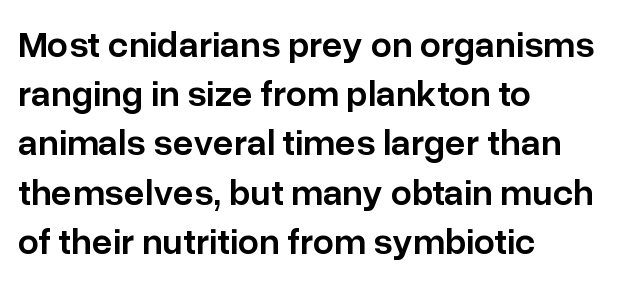
{"serif": "no", "italic": "no", "bold": "semi", "weight": "semibold", "width": "normal", "stroke_contrast": "low", "x_height": "medium", "monospaced": "no", "underline": "no", "align": "left", "line_spacing": "normal", "line_spacing_ratio": 1.33, "letter_spacing": "normal", "letter_spacing_em": 0.0, "glyph_px": 37}
